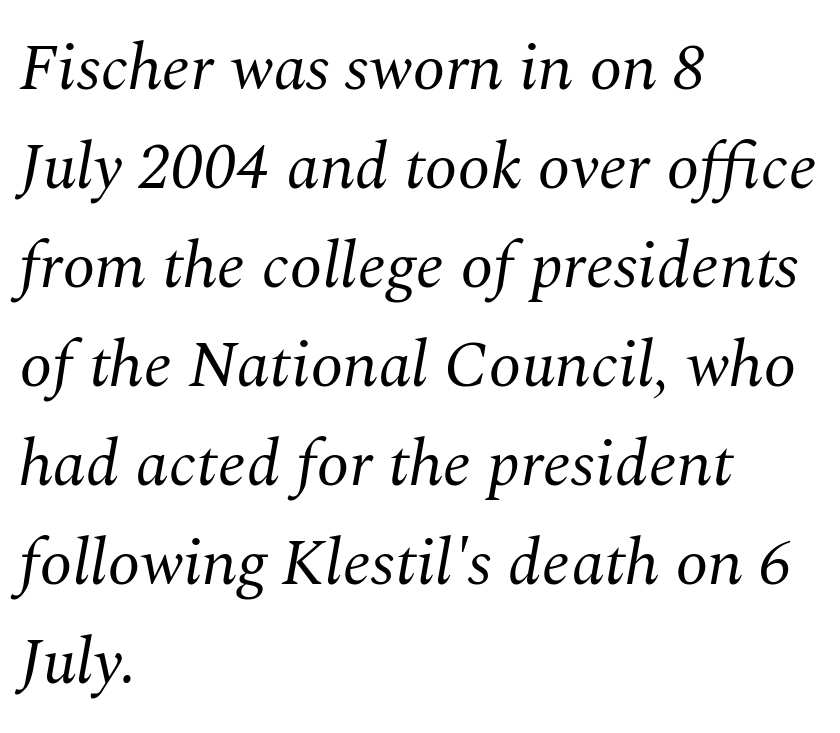
The image shows 66 px regular-weight serif type, italic (leaning right); set left-aligned, normal line spacing (1.5x), normal letter spacing, not underlined; medium stroke contrast and a medium x-height.
